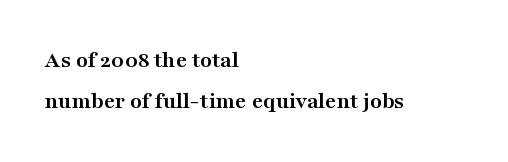
Q: Is the text bold? A: Yes.
Q: Is the text italic (slanted)? A: No, it is upright.
Q: Is the text underlined? A: No.
Q: How is the paragraph aligned? A: Left-aligned.
Q: Is the spacing between letters normal or unusually wide? A: Normal.
